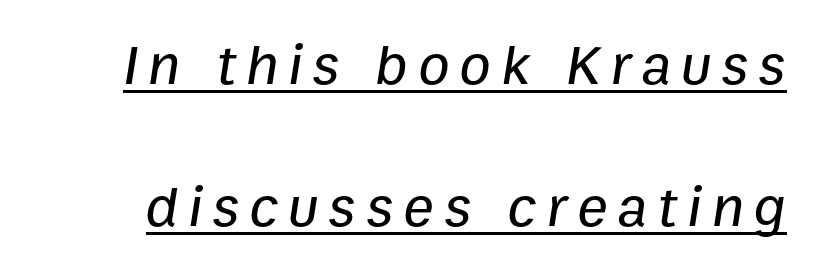
Reading down the column, the eye jumps a long way to each next line. Emphasis-style slanted type is in use. The face used here is proportionally spaced, like ordinary book or web type. Glance below the letters and you will spot a drawn line.
